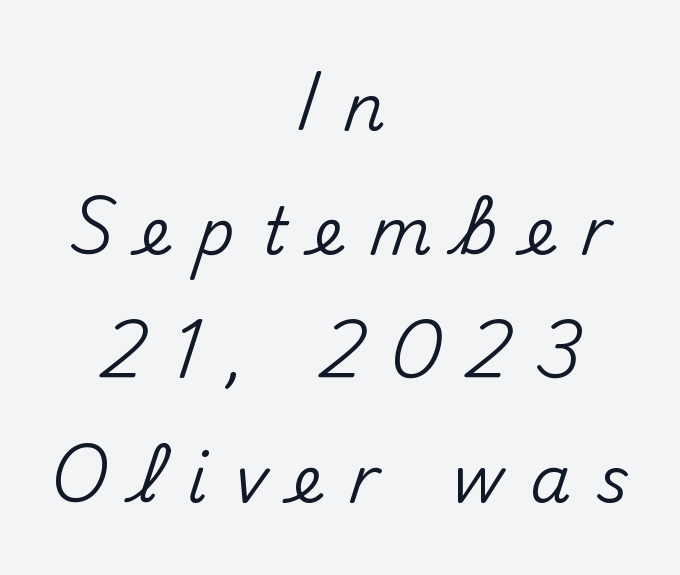
The text was rendered using a sans face with plain stroke endings. Compared with typical paragraphs, the rows here are farther apart. Substantial extra tracking has been applied to these lines. The strip under each line holds only bare page. Proportional: the letters do not fall into vertical columns.
